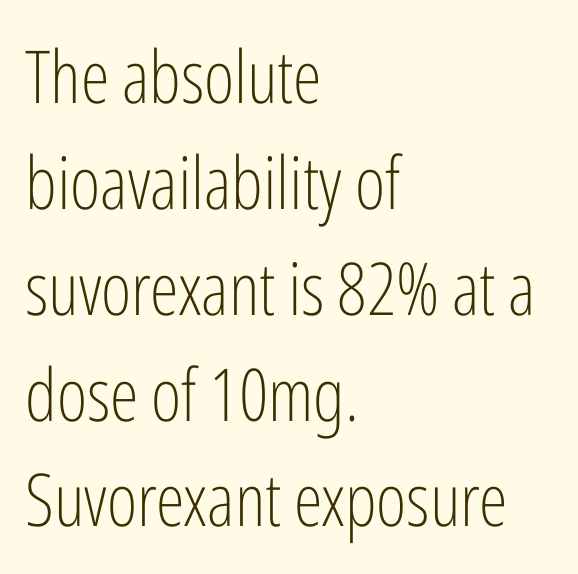
Q: Is the text bold? A: No.
Q: Is the text italic (slanted)? A: No, it is upright.
Q: Is the typeface a serif or a sans-serif typeface? A: Sans-serif.
Q: Is the text underlined? A: No.
Q: How is the paragraph aligned? A: Left-aligned.
Q: Is the spacing between letters normal or unusually wide? A: Normal.
Q: Is the spacing between lines tight, normal or loose? A: Normal.
Q: Width (condensed, normal, or wide)? A: Condensed.
Q: Stroke contrast? A: Low.
Q: x-height? A: Medium.
Q: Monospaced? A: No.
